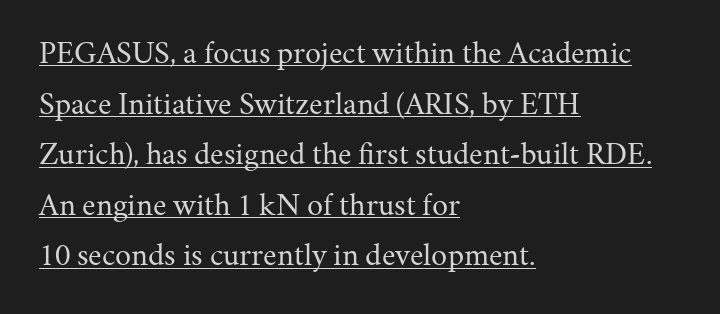
The passage shown is not bold in any degree. In terms of leading, this rendering sits right in the middle. The axis of the letterforms is exactly vertical. Look at the bottom of the vertical strokes: they flare into serifs here.
